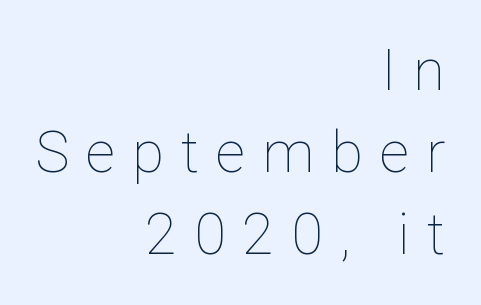
The image shows 58 px thin type, upright; set right-aligned, normal line spacing (1.41x), unusually wide letter spacing (+0.29 em), not underlined; low stroke contrast and a medium x-height.
